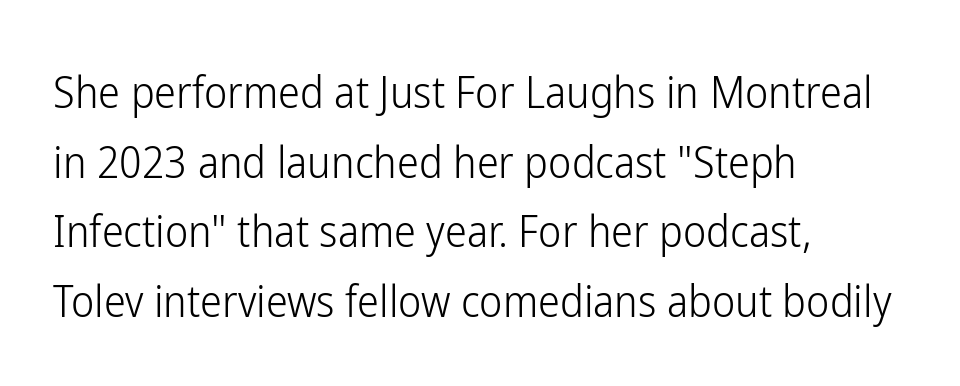
The image shows 44 px light, condensed sans-serif type, upright; set left-aligned, normal line spacing (1.58x), normal letter spacing, not underlined; low stroke contrast and a medium x-height.
